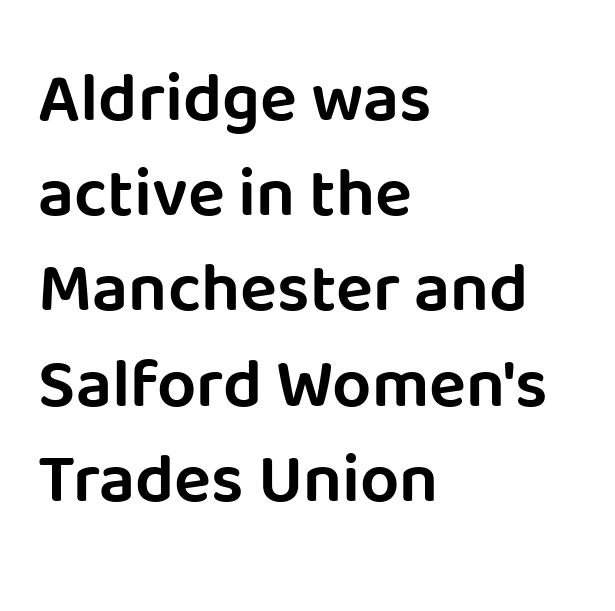
The image shows 69 px sans-serif type, upright; set left-aligned, normal line spacing (1.38x), normal letter spacing, not underlined; low stroke contrast and a large x-height.
